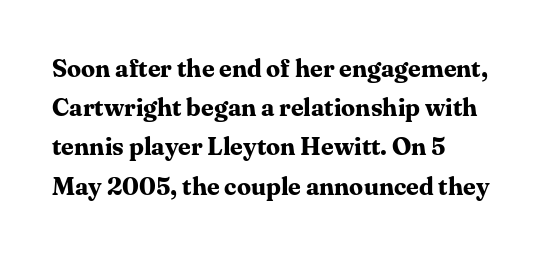
{"italic": "no", "bold": "yes", "underline": "no", "align": "left", "line_spacing": "normal", "line_spacing_ratio": 1.57, "letter_spacing": "normal", "letter_spacing_em": 0.0, "glyph_px": 25}
